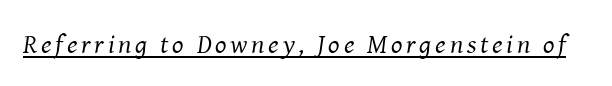
You can tell it's italic because the verticals aren't actually vertical. Stem width sits at or under what a default text font uses. Check the space under the baseline: a stroke is drawn there.
